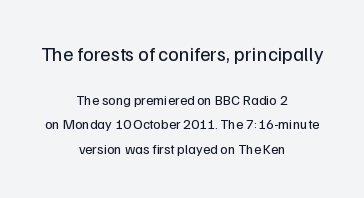
The font is comparable to plain body text, perhaps lighter. Words float on clear page, feet unadorned. The composition opens big and finishes small. Unlike italic type, these characters show no tilt at all. A centered setting, common on invitations and titles, is used for this passage.
